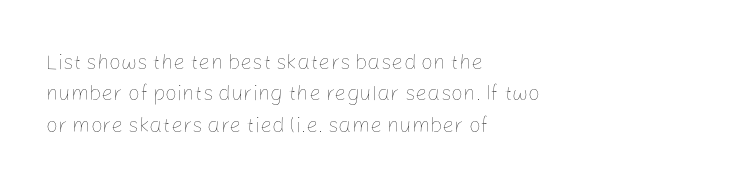
Each row of text sits above clean, open space. Italic? Not at all — the glyphs are vertical. Typeset ragged right — the left edge is the straight one. Each word holds together tightly as a unit, with standard inter-letter gaps. Interline gaps are of average width in this sample.
